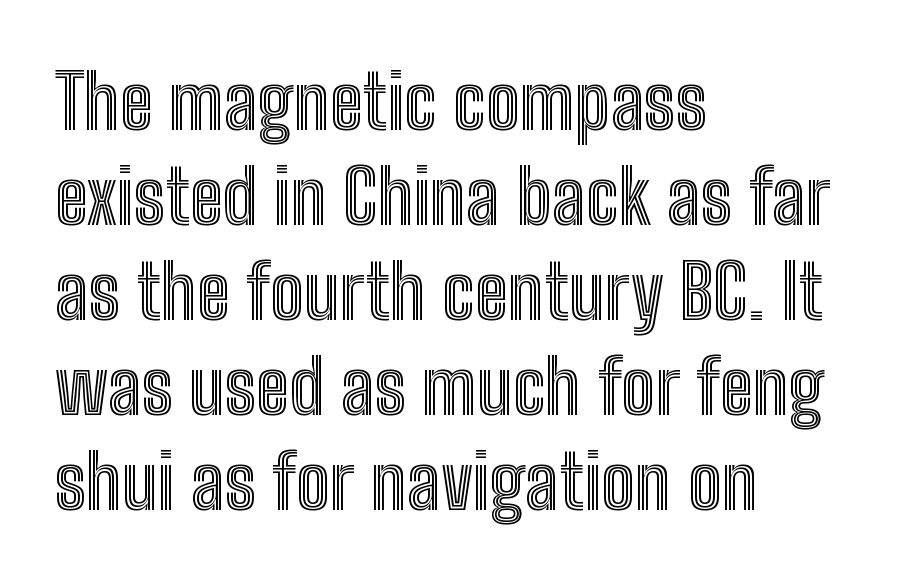
Q: Is the text italic (slanted)? A: No, it is upright.
Q: Is the text underlined? A: No.
Q: How is the paragraph aligned? A: Left-aligned.
Q: Is the spacing between letters normal or unusually wide? A: Normal.
Q: Is the spacing between lines tight, normal or loose? A: Normal.
Q: Width (condensed, normal, or wide)? A: Condensed.
Q: x-height? A: Medium.
Q: Monospaced? A: No.
